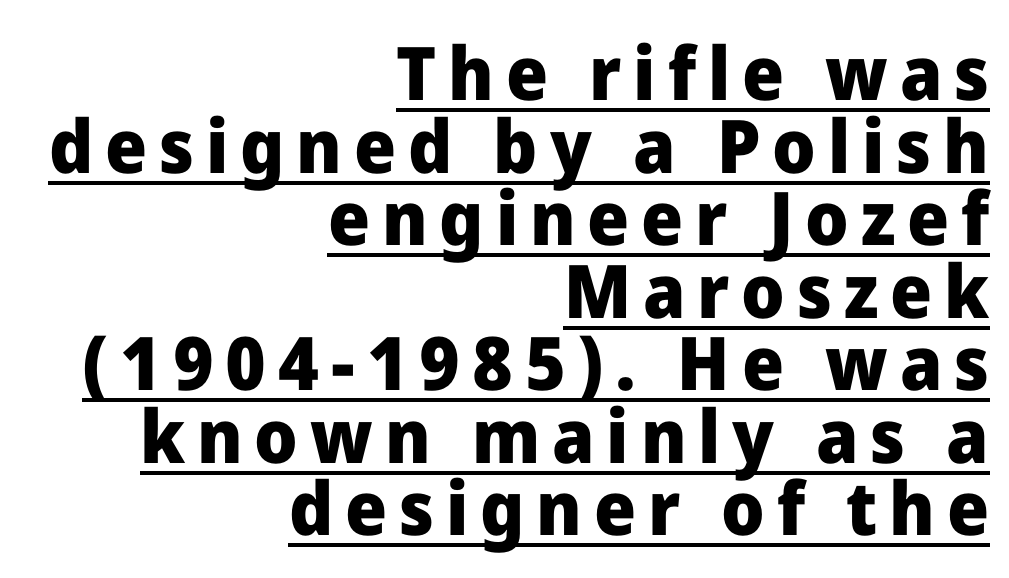
In terms of weight, the rendering is a true, heavy bold. Baseline-to-baseline distance is barely more than the letter height. Notice how the stems are strictly vertical — no italics here. The lines are quadded right.
